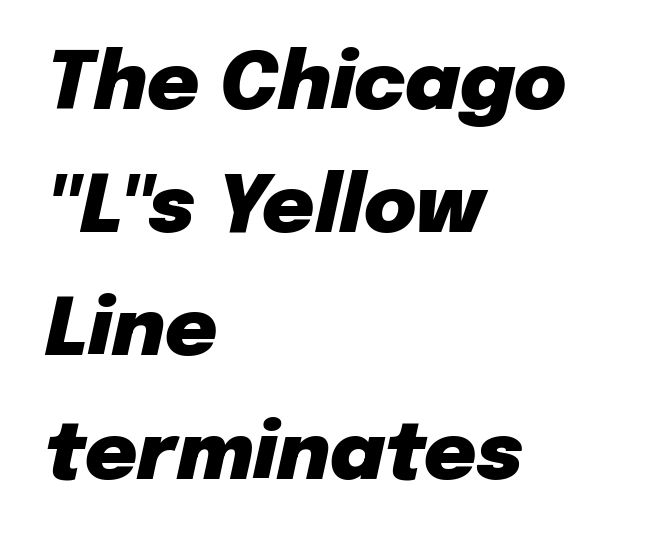
Q: Is the text bold? A: Yes.
Q: Is the text italic (slanted)? A: Yes, it leans right by about 12 degrees.
Q: Is the text underlined? A: No.
Q: How is the paragraph aligned? A: Left-aligned.
Q: Is the spacing between letters normal or unusually wide? A: Normal.
Q: Is the spacing between lines tight, normal or loose? A: Normal.
Q: Width (condensed, normal, or wide)? A: Normal.
Q: Stroke contrast? A: Low.
Q: x-height? A: Medium.
Q: Monospaced? A: No.
